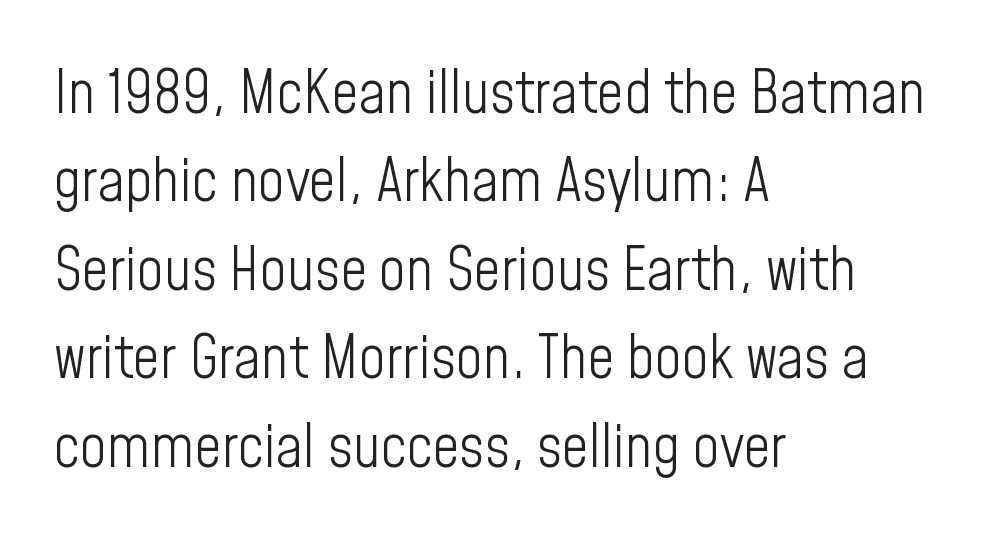
The lines sit at an ordinary, default distance from one another. The letterforms sit shoulder to shoulder at normal distance. No extra ink here — the face is not bold. Which margin do the lines hug? The left one — the right edge is uneven.
